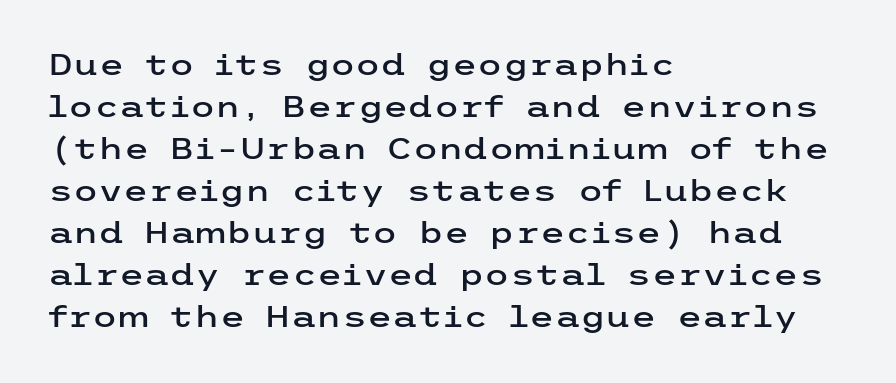
{"serif": "no", "italic": "no", "width": "wide", "stroke_contrast": "low", "x_height": "medium", "underline": "no", "align": "left", "line_spacing": "normal", "line_spacing_ratio": 1.45, "letter_spacing": "normal", "letter_spacing_em": 0.0, "glyph_px": 29}
